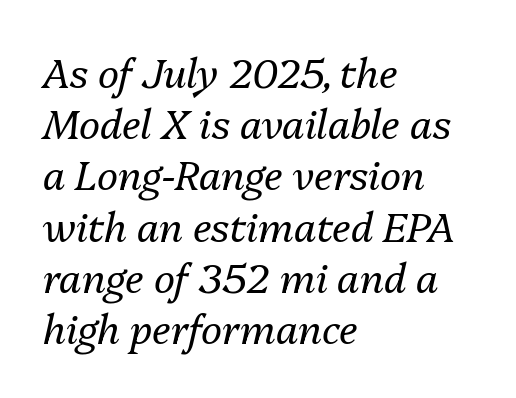
Honestly, the row spacing looks completely unremarkable. This is oblique type, the kind used for emphasis or titles. The compositor pushed each line to the left boundary. Here the designer chose a conventional face with non-uniform glyph widths. Anything drawn beneath the words? Only blank space. Caption: standard tracking, unaltered.
